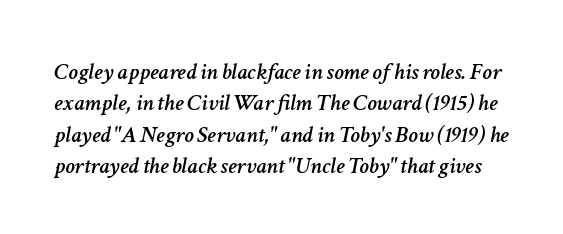
Does the lettering tilt? It does — this is italic. A bare baseline throughout the passage. Notice how descenders clear the ascenders below comfortably — that's standard leading. Characters follow at the spacing the type designer built in.
